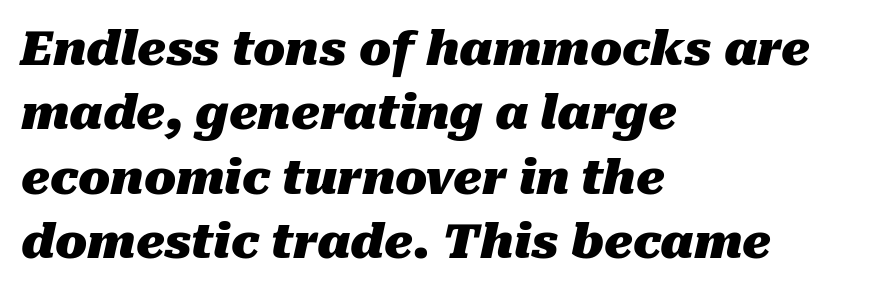
{"italic": "yes", "lean": "right", "slant_degrees": 10, "bold": "yes", "weight": "heavy", "width": "normal", "stroke_contrast": "medium", "x_height": "medium", "monospaced": "no", "underline": "no", "align": "left", "line_spacing": "normal", "line_spacing_ratio": 1.37, "letter_spacing": "normal", "letter_spacing_em": 0.0, "glyph_px": 47}
